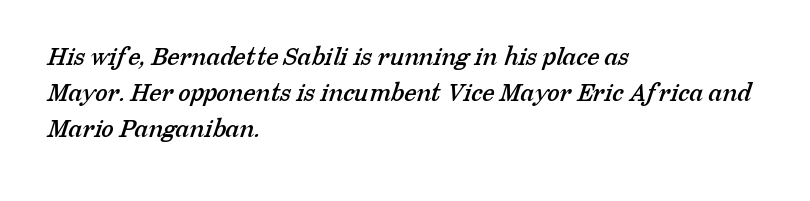
The image shows 28 px serif type; set left-aligned, normal line spacing (1.29x), normal letter spacing, not underlined; low stroke contrast and a medium x-height.
